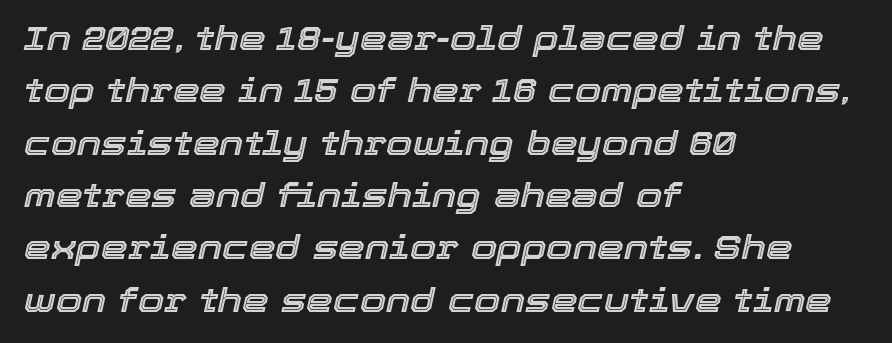
{"italic": "yes", "lean": "right", "slant_degrees": 12, "width": "normal", "x_height": "medium", "monospaced": "no", "underline": "no", "align": "left", "line_spacing": "normal", "line_spacing_ratio": 1.54, "letter_spacing": "normal", "letter_spacing_em": 0.0, "glyph_px": 34}
